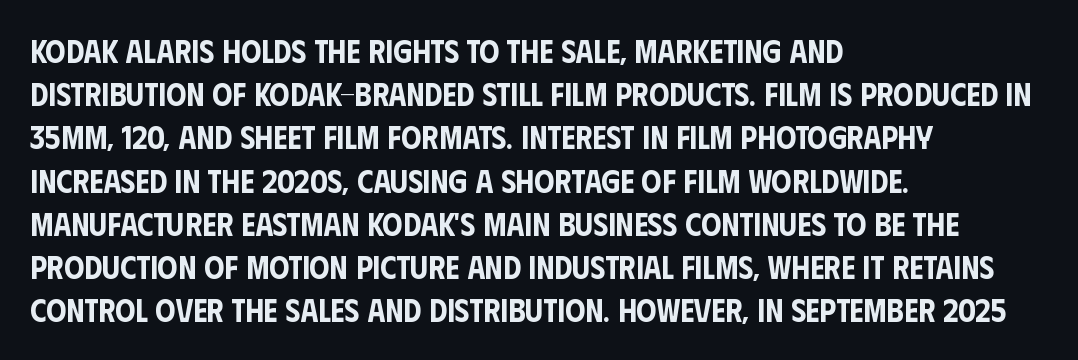
The image shows 32 px condensed sans-serif type, upright; set left-aligned, normal line spacing (1.35x), normal letter spacing, not underlined; low stroke contrast and a large x-height.
